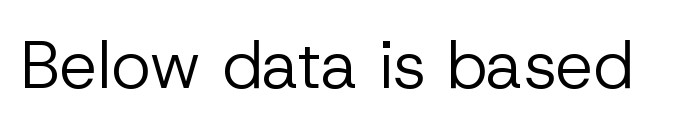
In terms of letterform style, serifs are entirely absent. You could call the tracking neutral — neither tight nor loose. The face looks like a standard text weight, possibly lighter. This sample uses an upright cut, with every glyph sitting square on the baseline. The string is rendered with underlining switched off. Note the varied advance widths — an 'i' is clearly narrower than an 'm'.
